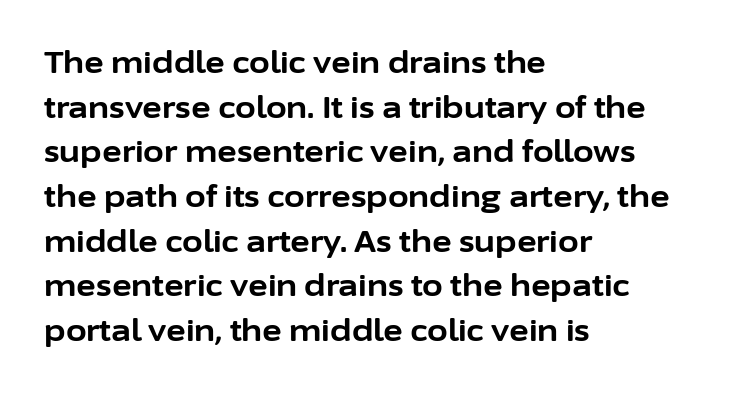
The image shows 30 px bold sans-serif type, upright; set left-aligned, normal line spacing (1.49x), normal letter spacing, not underlined; low stroke contrast and a medium x-height.
